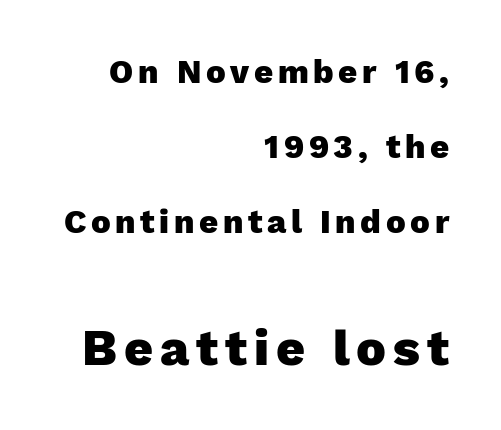
The image shows 50 px heavy sans-serif type, upright; set right-aligned, loose line spacing (2.28x), not underlined; the second (bottom) block is 1.52x larger; low stroke contrast and a medium x-height.
